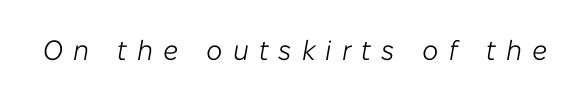
{"italic": "yes", "lean": "right", "slant_degrees": 10, "bold": "no", "weight": "light", "width": "normal", "stroke_contrast": "low", "x_height": "medium", "monospaced": "no", "underline": "no", "letter_spacing": "wide", "letter_spacing_em": 0.36, "glyph_px": 28}
